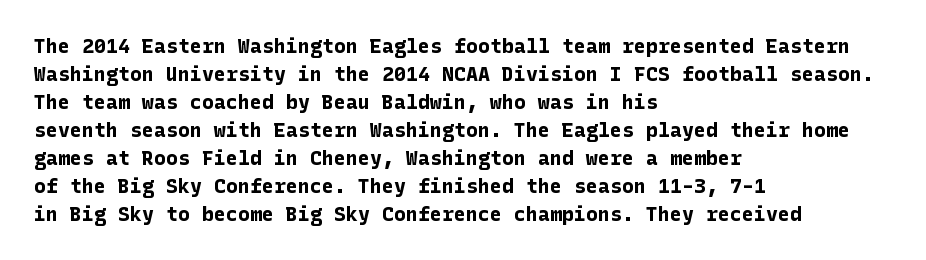
Its strokes are broad and dark, the hallmark of bold type. Plain, unruled lines of type. The paragraph shown leans on its left margin. Reading down the column, the eye jumps a familiar distance to each next line. Vertical strokes here are truly vertical.
